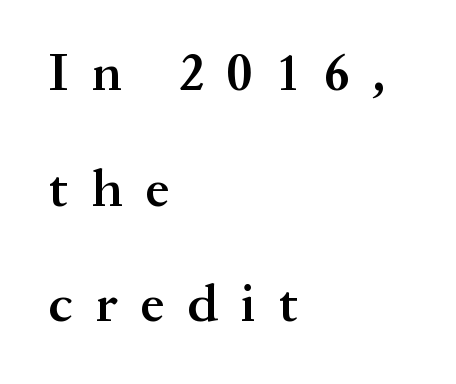
Q: Is the text bold? A: Semi-bold.
Q: Is the text italic (slanted)? A: No, it is upright.
Q: Is the typeface a serif or a sans-serif typeface? A: Serif.
Q: Is the text underlined? A: No.
Q: How is the paragraph aligned? A: Left-aligned.
Q: Is the spacing between letters normal or unusually wide? A: Unusually wide.
Q: Is the spacing between lines tight, normal or loose? A: Loose.
Q: Width (condensed, normal, or wide)? A: Normal.
Q: Stroke contrast? A: Medium.
Q: x-height? A: Medium.
Q: Monospaced? A: No.
